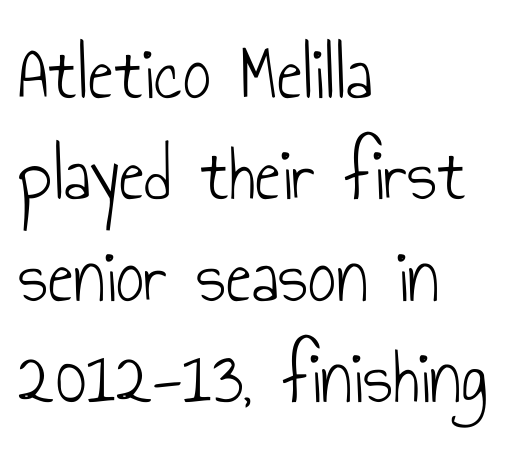
{"serif": "no", "italic": "no", "bold": "no", "weight": "light", "width": "condensed", "stroke_contrast": "low", "x_height": "small", "monospaced": "no", "underline": "no", "align": "left", "line_spacing": "normal", "line_spacing_ratio": 1.3, "letter_spacing": "normal", "letter_spacing_em": 0.0, "glyph_px": 78}
